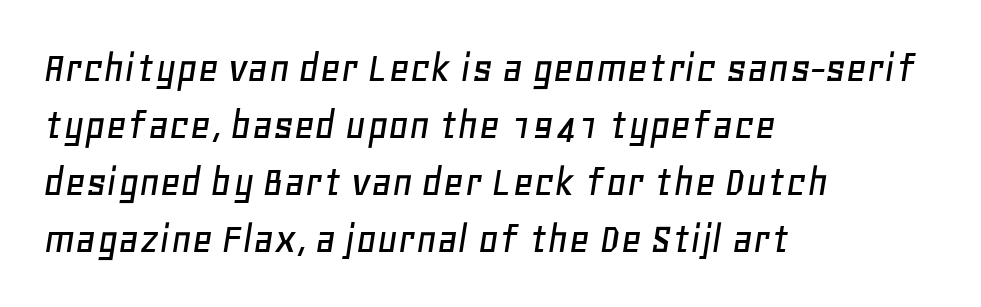
The image shows 45 px text type, italic (leaning right); set left-aligned, normal line spacing (1.27x), normal letter spacing, not underlined; low stroke contrast and a large x-height.
